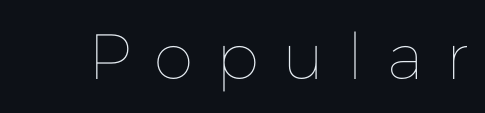
Q: Is the text bold? A: No.
Q: Is the text italic (slanted)? A: No, it is upright.
Q: Is the text underlined? A: No.
Q: Is the spacing between letters normal or unusually wide? A: Unusually wide.
Q: Width (condensed, normal, or wide)? A: Normal.
Q: Stroke contrast? A: Low.
Q: x-height? A: Medium.
Q: Monospaced? A: No.
